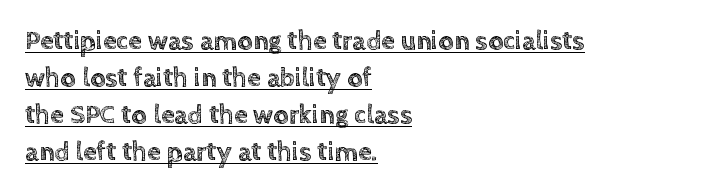
Here the glyphs are tracked normally, forming tight word shapes. Every word sits above its own underline. In terms of posture, this sample is upright. A typesetter would call this leading conventional body-copy spacing.
